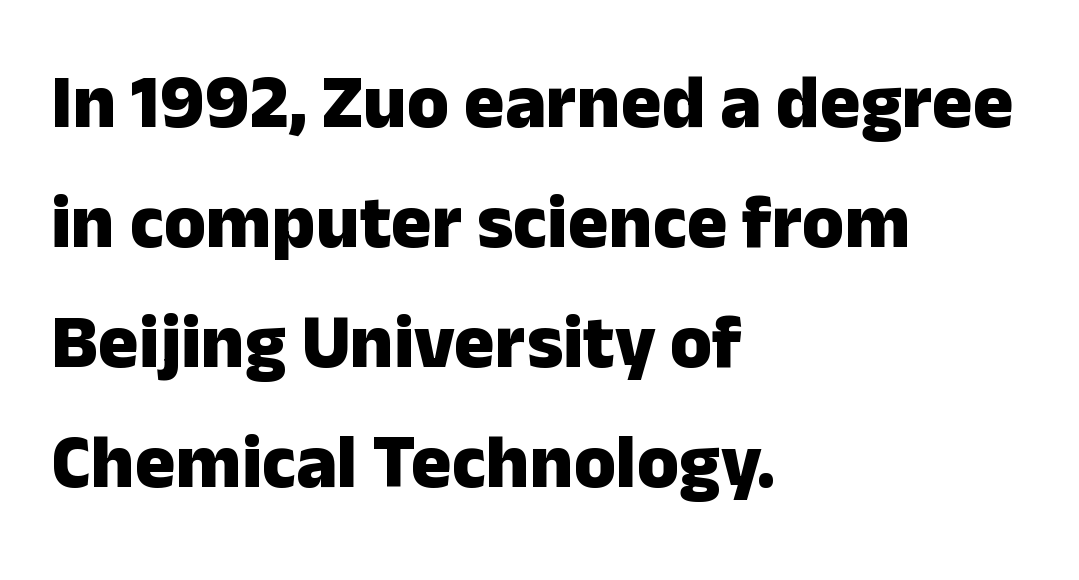
The image shows 76 px heavy sans-serif type, upright; set left-aligned, normal line spacing (1.58x), normal letter spacing, not underlined; low stroke contrast and a medium x-height.
